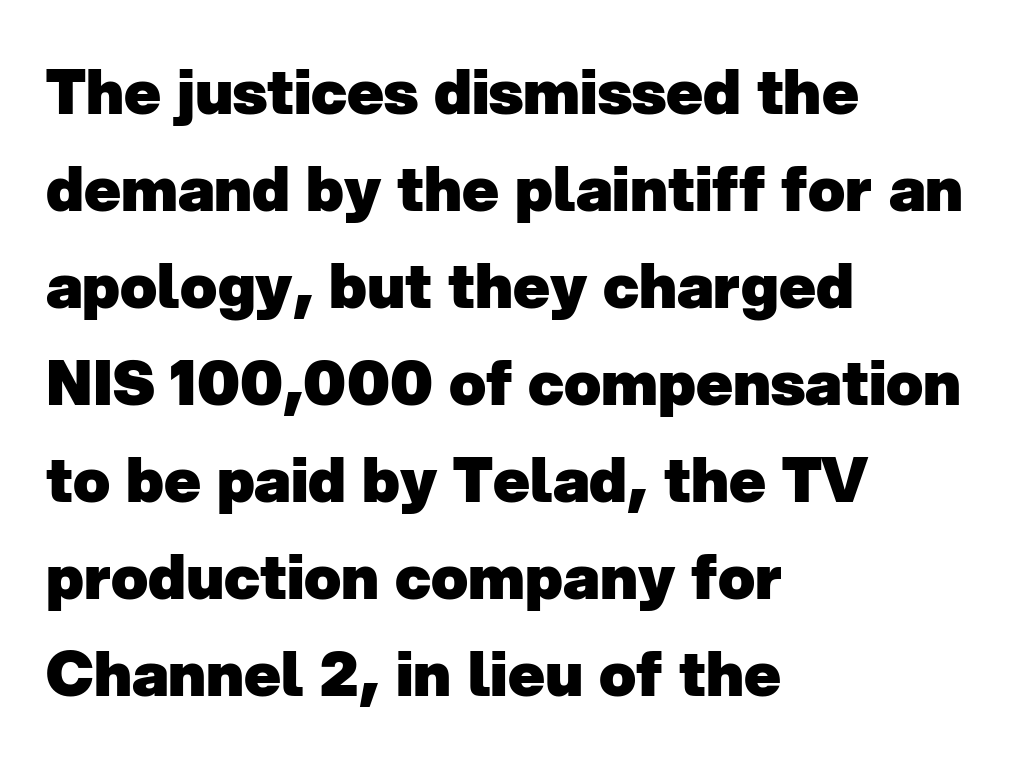
Spacing between characters is what you'd get straight out of the box. The strip under each line holds only bare page. Is there much room between lines? A standard amount, neither cramped nor airy. Alignment: flush left. The rendering uses a bold face; every stroke is thick and dark.
